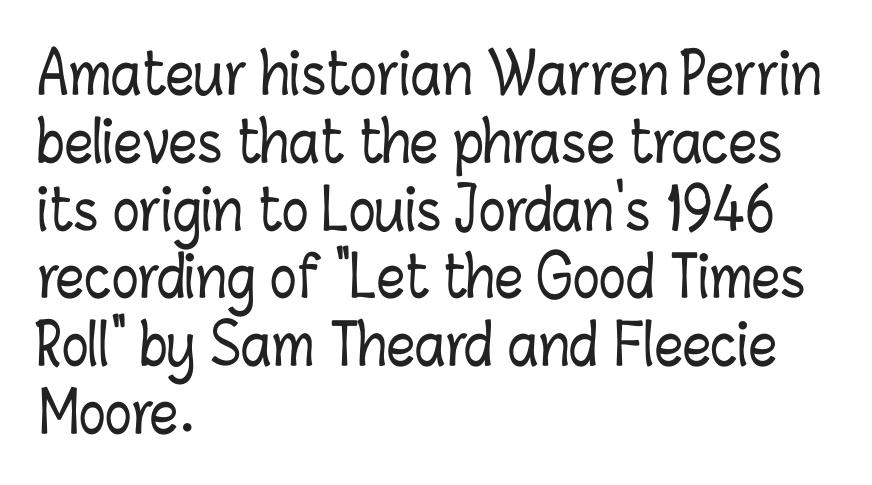
Honestly, there is no underline to notice here at all. The passage is arranged the way most books set body copy — flush left. Spacing verdict: proportional, widths tailored to each character. This sample uses plain, unmodified letter spacing.
